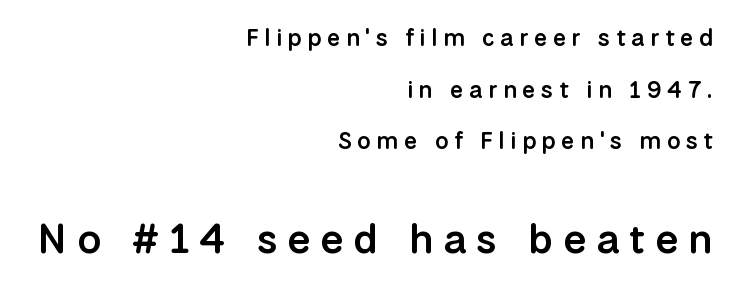
The image shows 42 px semibold sans-serif type, upright; set right-aligned, loose line spacing (2.15x), unusually wide letter spacing (+0.23 em), not underlined; the second (bottom) block is 1.75x larger; low stroke contrast and a medium x-height.
